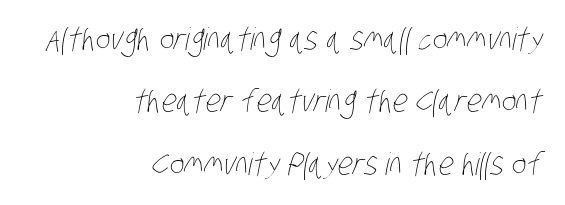
The rendering anchors every line to the right-hand side. Here the designer chose a conventional face with non-uniform glyph widths. Inter-character spacing is left at the font's built-in metrics. Lines of text with bare space underneath.
